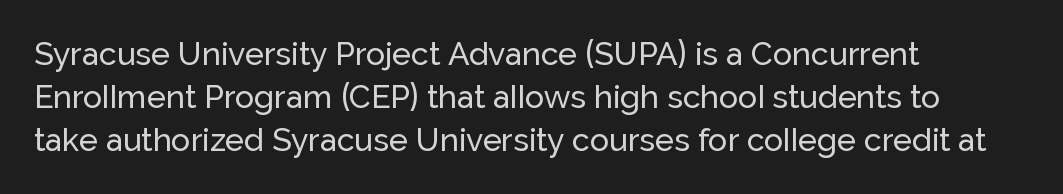
The image shows 32 px sans-serif type, upright; set left-aligned, normal line spacing (1.35x), normal letter spacing, not underlined; low stroke contrast and a medium x-height.
